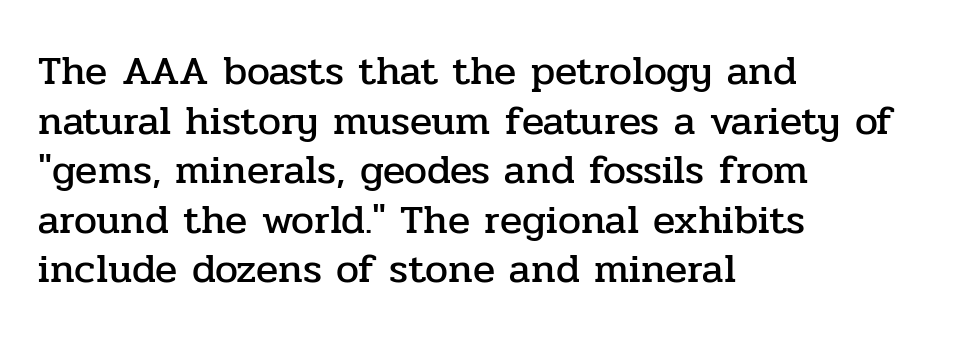
Here the designer chose a conventional face with non-uniform glyph widths. Posture: straight, roman, zero tilt. Teacher's note: observe the even left margin — that is flush-left alignment. The passage shown has conventional tracking throughout. Little horizontal feet cap the strokes, marking this as serif type.
